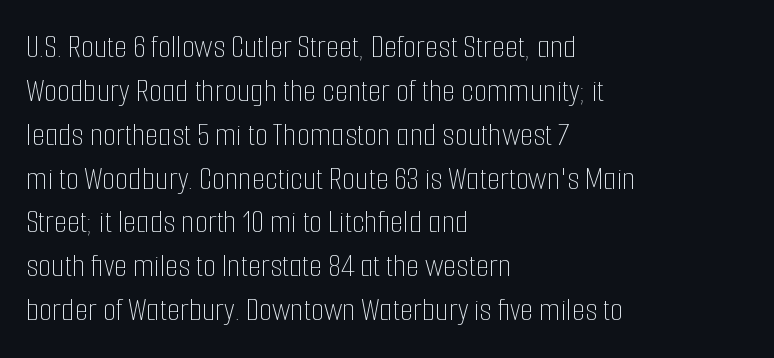
Q: Is the text bold? A: No.
Q: Is the text italic (slanted)? A: No, it is upright.
Q: Is the text underlined? A: No.
Q: How is the paragraph aligned? A: Left-aligned.
Q: Is the spacing between letters normal or unusually wide? A: Normal.
Q: Is the spacing between lines tight, normal or loose? A: Normal.
Q: Width (condensed, normal, or wide)? A: Condensed.
Q: Stroke contrast? A: Low.
Q: x-height? A: Medium.
Q: Monospaced? A: No.
